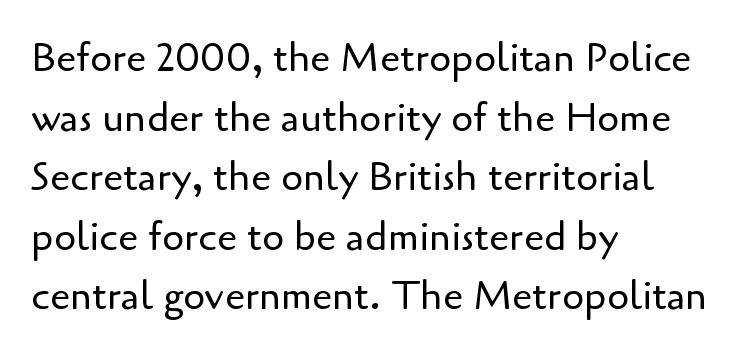
{"serif": "no", "italic": "no", "bold": "no", "weight": "regular", "width": "normal", "stroke_contrast": "low", "x_height": "small", "monospaced": "no", "underline": "no", "align": "left", "line_spacing": "normal", "line_spacing_ratio": 1.49, "letter_spacing": "normal", "letter_spacing_em": 0.0, "glyph_px": 40}
